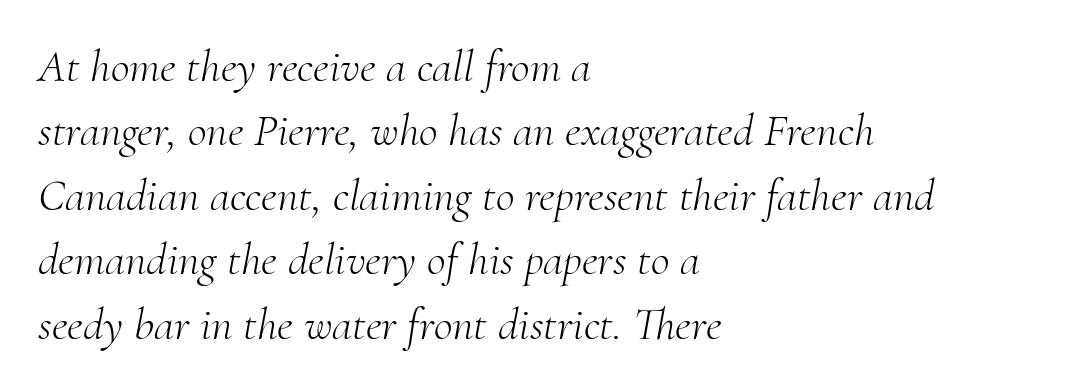
{"serif": "yes", "italic": "yes", "lean": "right", "slant_degrees": 10, "bold": "no", "weight": "light", "width": "normal", "stroke_contrast": "medium", "x_height": "small", "monospaced": "no", "underline": "no", "align": "left", "line_spacing": "normal", "line_spacing_ratio": 1.4, "letter_spacing": "normal", "letter_spacing_em": 0.0, "glyph_px": 46}
